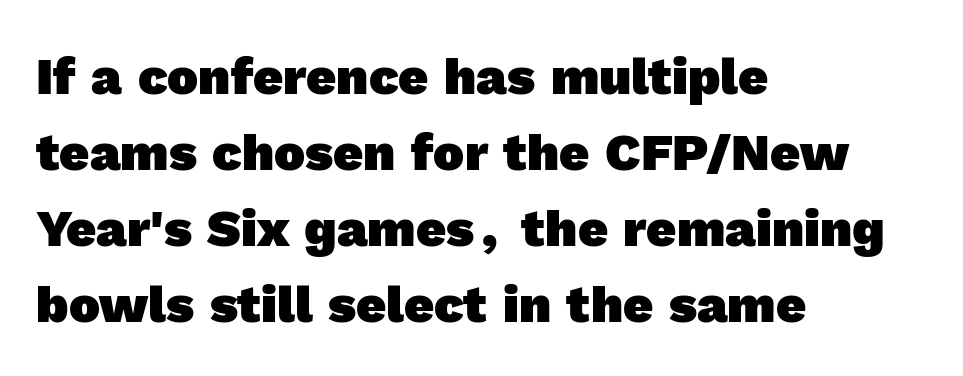
{"serif": "no", "bold": "yes", "weight": "heavy", "width": "normal", "x_height": "medium", "monospaced": "no", "underline": "no", "align": "left", "line_spacing": "normal", "line_spacing_ratio": 1.46, "letter_spacing": "normal", "letter_spacing_em": 0.0, "glyph_px": 52}
